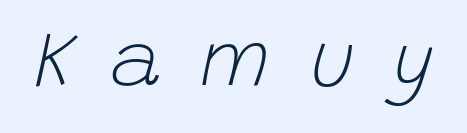
Q: Is the text bold? A: No.
Q: Is the text italic (slanted)? A: Yes, it leans right by about 15 degrees.
Q: Is the text underlined? A: No.
Q: Is the spacing between letters normal or unusually wide? A: Unusually wide.
Q: Width (condensed, normal, or wide)? A: Normal.
Q: Stroke contrast? A: Low.
Q: x-height? A: Large.
Q: Monospaced? A: No.
